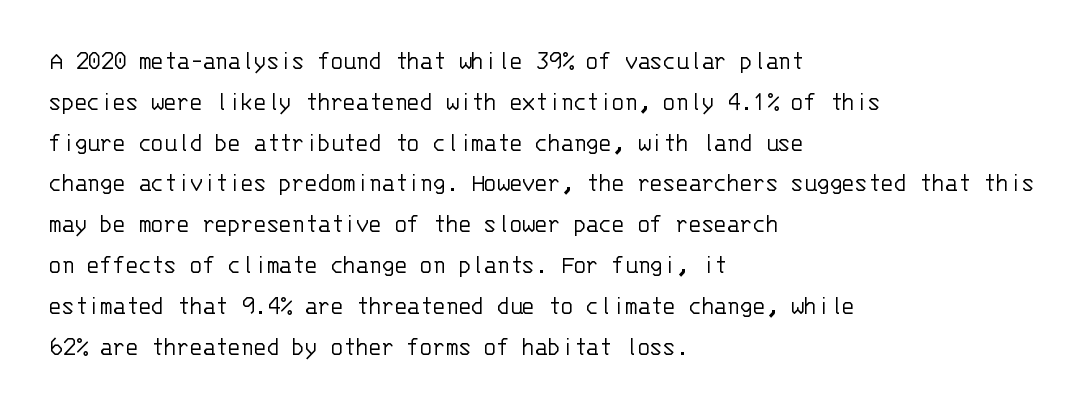
Q: Is the text bold? A: No.
Q: Is the text italic (slanted)? A: No, it is upright.
Q: Is the text underlined? A: No.
Q: How is the paragraph aligned? A: Left-aligned.
Q: Is the spacing between letters normal or unusually wide? A: Normal.
Q: Is the spacing between lines tight, normal or loose? A: Normal.
